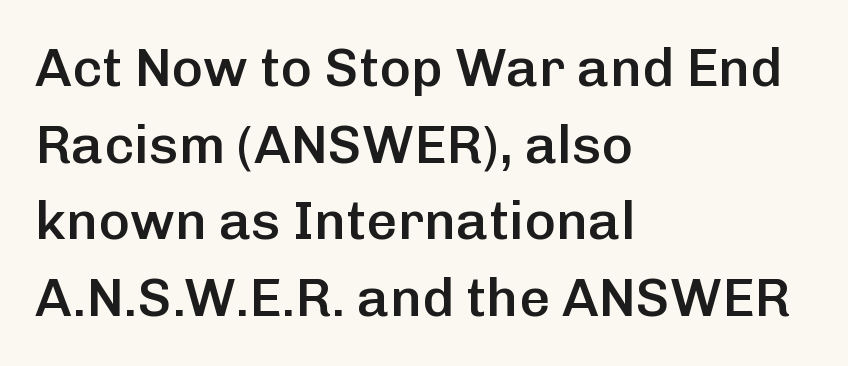
Q: Is the text bold? A: Semi-bold.
Q: Is the text italic (slanted)? A: No, it is upright.
Q: Is the typeface a serif or a sans-serif typeface? A: Sans-serif.
Q: Is the text underlined? A: No.
Q: How is the paragraph aligned? A: Left-aligned.
Q: Is the spacing between letters normal or unusually wide? A: Normal.
Q: Is the spacing between lines tight, normal or loose? A: Normal.
Q: Width (condensed, normal, or wide)? A: Normal.
Q: Stroke contrast? A: Low.
Q: x-height? A: Medium.
Q: Monospaced? A: No.
